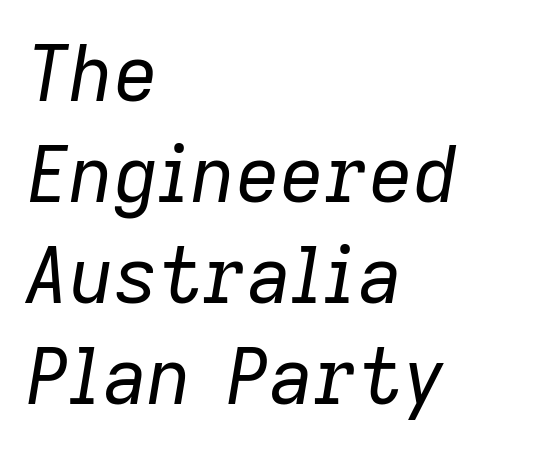
The lettering tilts uniformly, giving the passage an italic look. Spacing between characters is what you'd get straight out of the box. Normally led — the rows are evenly, conventionally spaced. Letters have the restrained weight of plain body copy at most. The passage shown is not underscored anywhere. This sample has the flowing, uneven cadence of proportional lettering.
